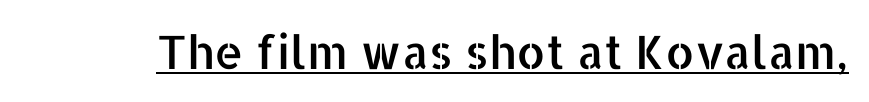
{"serif": "no", "italic": "no", "width": "normal", "stroke_contrast": "low", "x_height": "medium", "monospaced": "no", "underline": "yes", "letter_spacing": "normal", "letter_spacing_em": 0.0, "glyph_px": 46}
